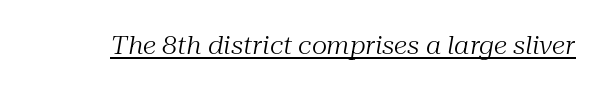
{"italic": "yes", "lean": "right", "slant_degrees": 10, "bold": "no", "underline": "yes", "letter_spacing": "normal", "letter_spacing_em": 0.0, "glyph_px": 24}
